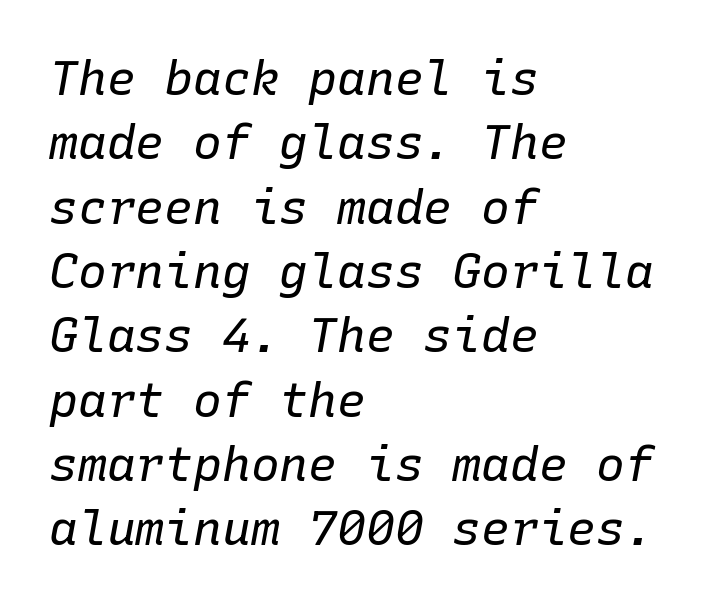
The image shows 48 px regular-weight type, italic (leaning right), monospaced; set left-aligned, normal line spacing (1.34x), normal letter spacing, not underlined; low stroke contrast and a medium x-height.
